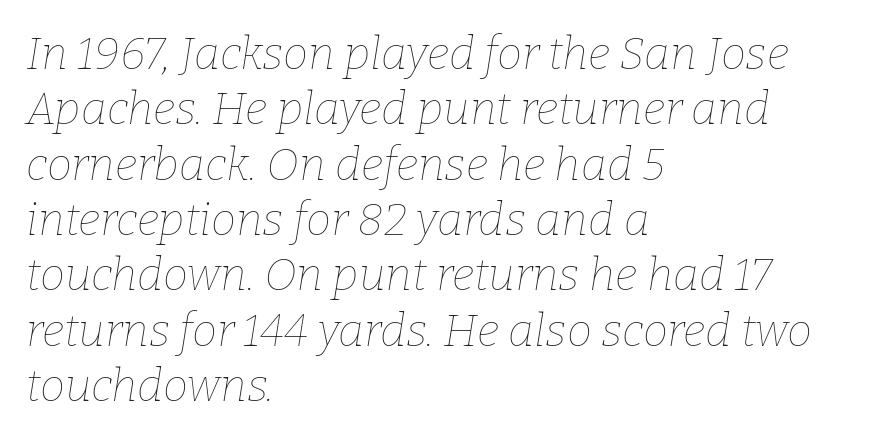
Q: Is the text bold? A: No.
Q: Is the text italic (slanted)? A: Yes, it leans right by about 9 degrees.
Q: Is the text underlined? A: No.
Q: How is the paragraph aligned? A: Left-aligned.
Q: Is the spacing between letters normal or unusually wide? A: Normal.
Q: Width (condensed, normal, or wide)? A: Normal.
Q: Stroke contrast? A: Low.
Q: x-height? A: Medium.
Q: Monospaced? A: No.
